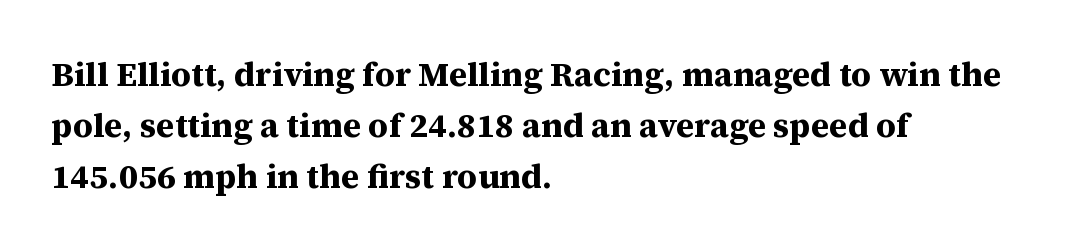
The image shows 34 px bold serif type, upright; set left-aligned, normal line spacing (1.5x), normal letter spacing, not underlined; medium stroke contrast and a medium x-height.
